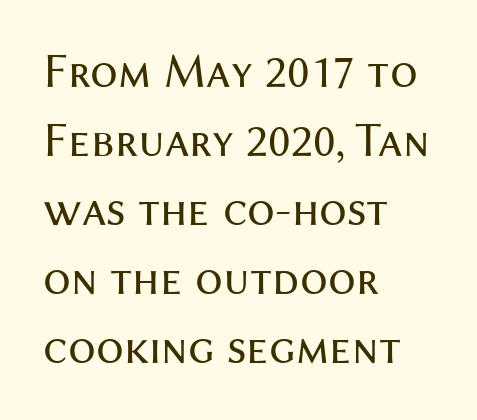
Ascenders rise straight up at ninety degrees. This rendering employs a face without finishing strokes, i.e., a sans-serif. Caption: standard tracking, unaltered. Underlining? Definitely not there. Compared with typical paragraphs, the rows here are spaced about the same.
